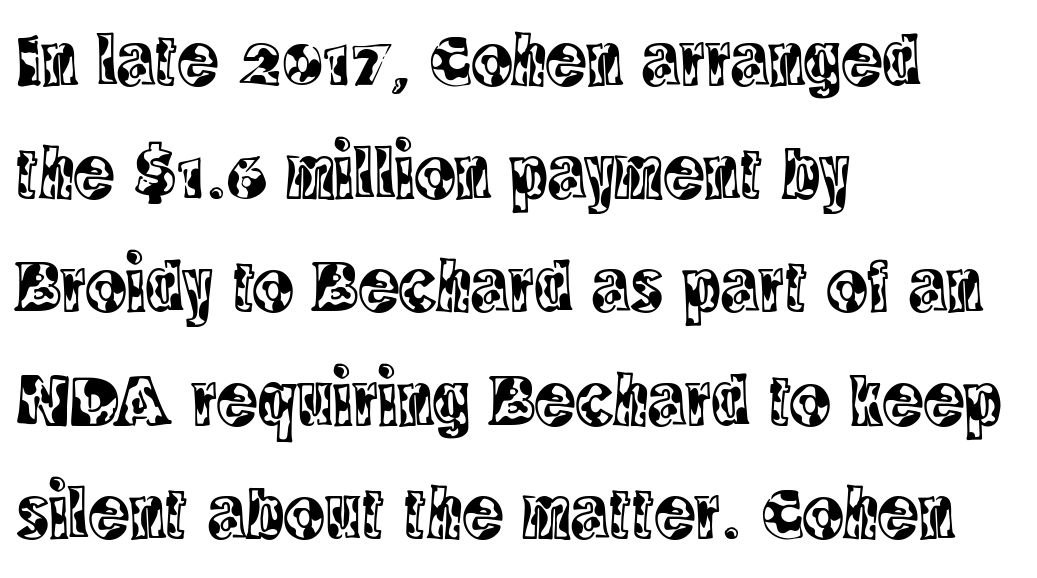
The image shows 76 px condensed serif type, upright; set left-aligned, normal line spacing (1.49x), normal letter spacing, not underlined; a large x-height.
